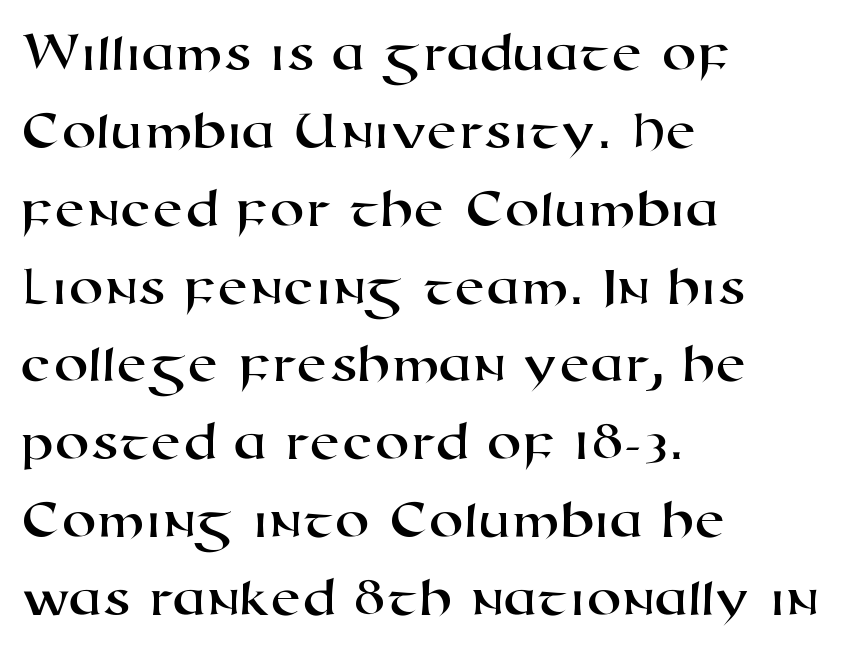
{"serif": "no", "width": "wide", "stroke_contrast": "high", "x_height": "medium", "monospaced": "no", "underline": "no", "align": "left", "line_spacing": "normal", "line_spacing_ratio": 1.39, "letter_spacing": "normal", "letter_spacing_em": 0.0, "glyph_px": 56}
